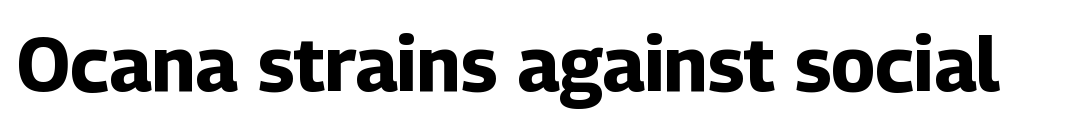
The image shows 76 px bold sans-serif type, upright; set normal letter spacing, not underlined; low stroke contrast and a medium x-height.
